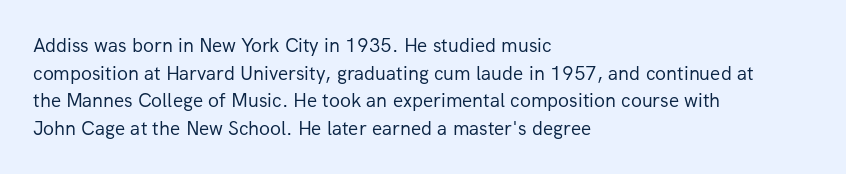
The image shows 20 px text type, upright; set left-aligned, normal line spacing (1.38x), normal letter spacing, not underlined.
